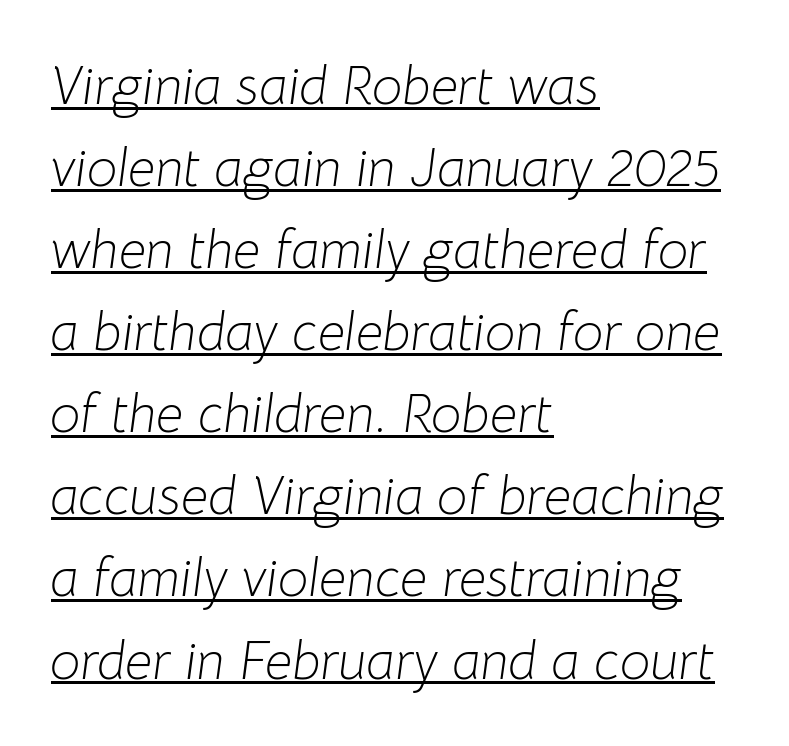
{"italic": "yes", "lean": "right", "slant_degrees": 8, "bold": "no", "weight": "light", "width": "normal", "stroke_contrast": "low", "x_height": "medium", "monospaced": "no", "underline": "yes", "align": "left", "line_spacing": "normal", "line_spacing_ratio": 1.52, "letter_spacing": "normal", "letter_spacing_em": 0.0, "glyph_px": 54}
